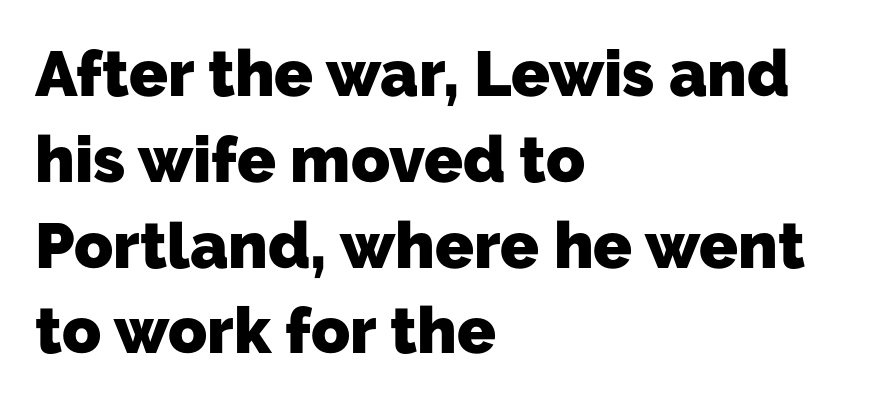
The image shows 64 px heavy sans-serif type; set left-aligned, normal line spacing (1.34x), normal letter spacing, not underlined; low stroke contrast and a medium x-height.
